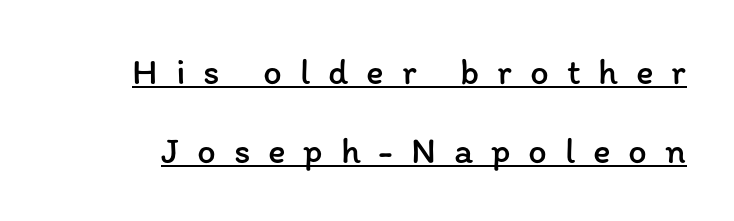
{"italic": "no", "bold": "no", "weight": "regular", "width": "normal", "stroke_contrast": "low", "x_height": "medium", "monospaced": "no", "underline": "yes", "line_spacing": "loose", "line_spacing_ratio": 2.13, "letter_spacing": "wide", "letter_spacing_em": 0.48, "glyph_px": 37}
